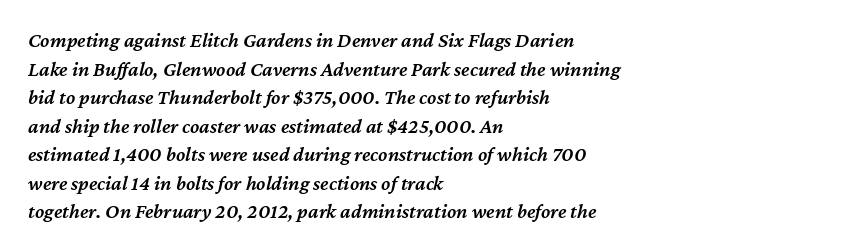
{"italic": "yes", "lean": "right", "slant_degrees": 12, "bold": "semi", "underline": "no", "align": "left", "line_spacing": "normal", "line_spacing_ratio": 1.36, "letter_spacing": "normal", "letter_spacing_em": 0.0, "glyph_px": 21}
